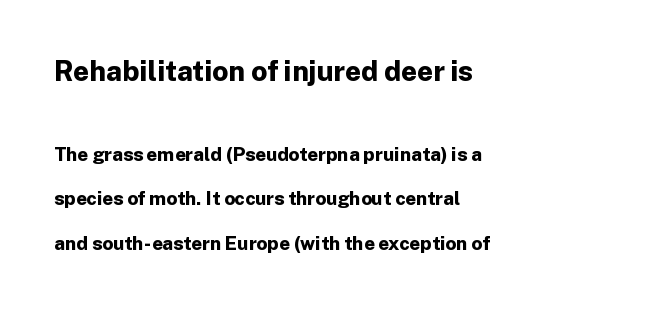
Q: Is the text bold? A: Yes.
Q: Is the text italic (slanted)? A: No, it is upright.
Q: Is the typeface a serif or a sans-serif typeface? A: Sans-serif.
Q: Is the text underlined? A: No.
Q: How is the paragraph aligned? A: Left-aligned.
Q: Is the spacing between letters normal or unusually wide? A: Normal.
Q: Is the spacing between lines tight, normal or loose? A: Loose.
Q: Which block of text is set in a larger size, the first (top) or the second (bottom)? A: The first (top) one.
Q: Width (condensed, normal, or wide)? A: Normal.
Q: Stroke contrast? A: Low.
Q: x-height? A: Medium.
Q: Monospaced? A: No.
